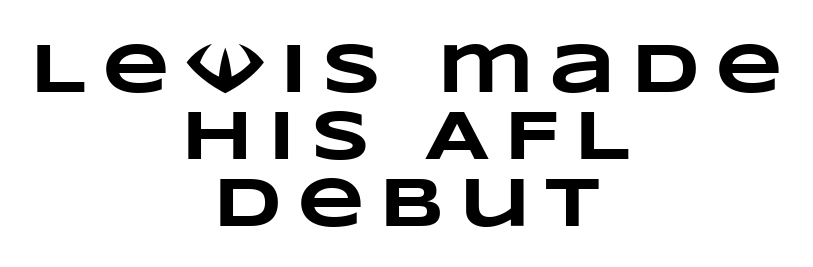
The image shows 70 px heavy, wide type; set centered, tight line spacing (0.96x), unusually wide letter spacing (+0.21 em), not underlined; low stroke contrast and a large x-height.
